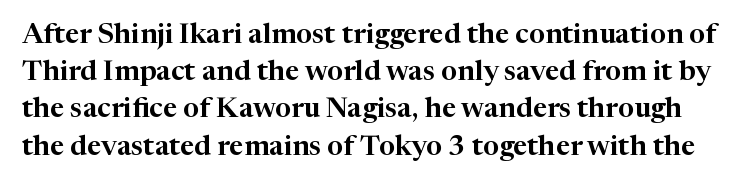
{"serif": "yes", "italic": "no", "width": "normal", "stroke_contrast": "high", "x_height": "medium", "monospaced": "no", "underline": "no", "line_spacing": "normal", "line_spacing_ratio": 1.33, "letter_spacing": "normal", "letter_spacing_em": 0.0, "glyph_px": 28}
